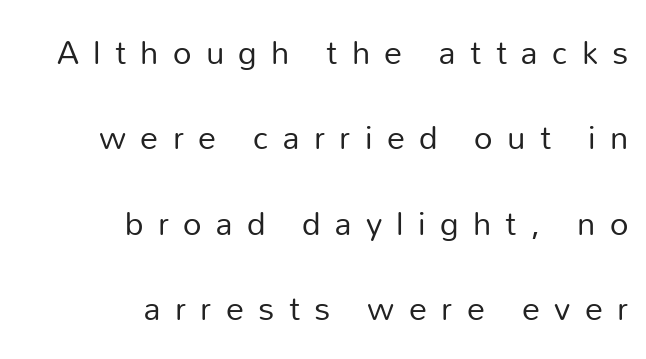
It's the straight-up-and-down kind of type. Grotesque or geometric, the face here clearly has no serifs. Spacing verdict: proportional, widths tailored to each character. Between one letter and the next there's a generous, obvious gap. Leftover space on each line is placed entirely before the opening word.
